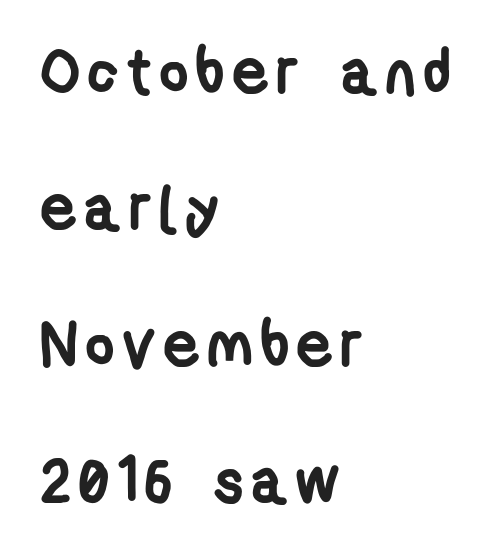
Q: Is the text bold? A: Yes.
Q: Is the typeface a serif or a sans-serif typeface? A: Sans-serif.
Q: Is the text underlined? A: No.
Q: How is the paragraph aligned? A: Left-aligned.
Q: Is the spacing between lines tight, normal or loose? A: Loose.
Q: Width (condensed, normal, or wide)? A: Condensed.
Q: Stroke contrast? A: Low.
Q: x-height? A: Medium.
Q: Monospaced? A: No.
